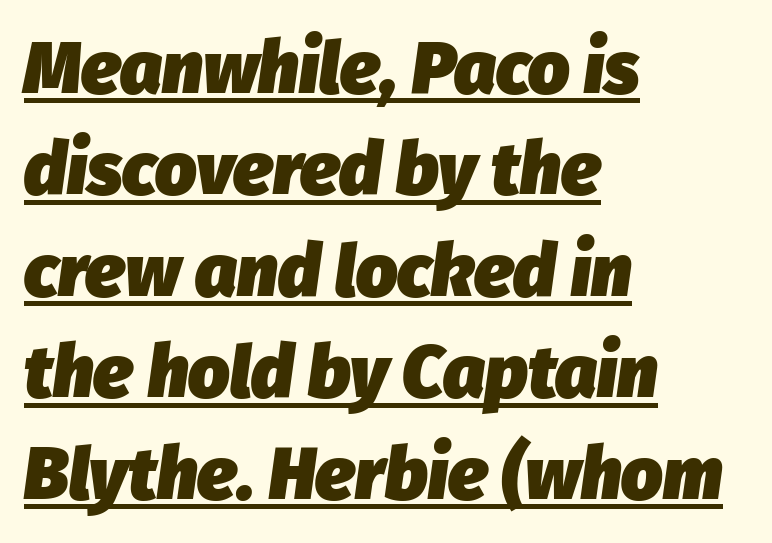
The image shows 73 px heavy type, italic (leaning right); set left-aligned, normal line spacing (1.39x), normal letter spacing, underlined; low stroke contrast and a medium x-height.
